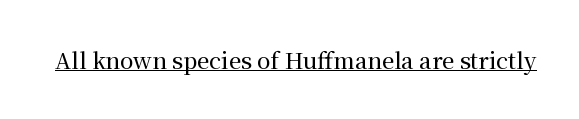
{"italic": "no", "underline": "yes", "letter_spacing": "normal", "letter_spacing_em": 0.0, "glyph_px": 22}
